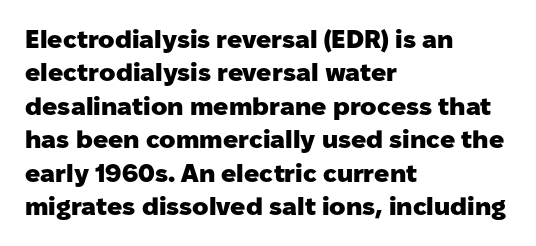
Q: Is the text bold? A: Yes.
Q: Is the text italic (slanted)? A: No, it is upright.
Q: Is the text underlined? A: No.
Q: How is the paragraph aligned? A: Left-aligned.
Q: Is the spacing between letters normal or unusually wide? A: Normal.
Q: Is the spacing between lines tight, normal or loose? A: Normal.
